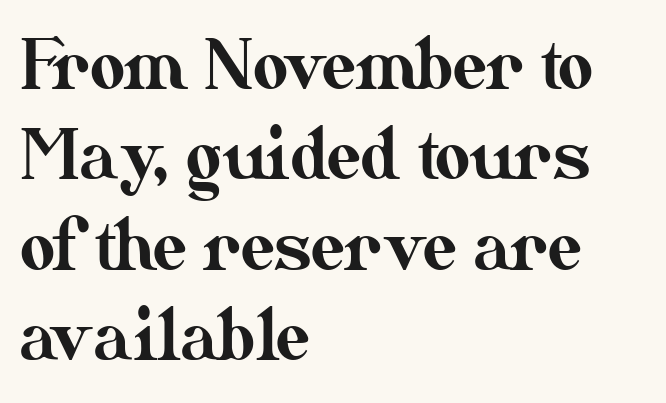
{"italic": "no", "width": "normal", "stroke_contrast": "medium", "x_height": "small", "monospaced": "no", "underline": "no", "align": "left", "line_spacing": "normal", "line_spacing_ratio": 1.33, "letter_spacing": "normal", "letter_spacing_em": 0.0, "glyph_px": 68}
